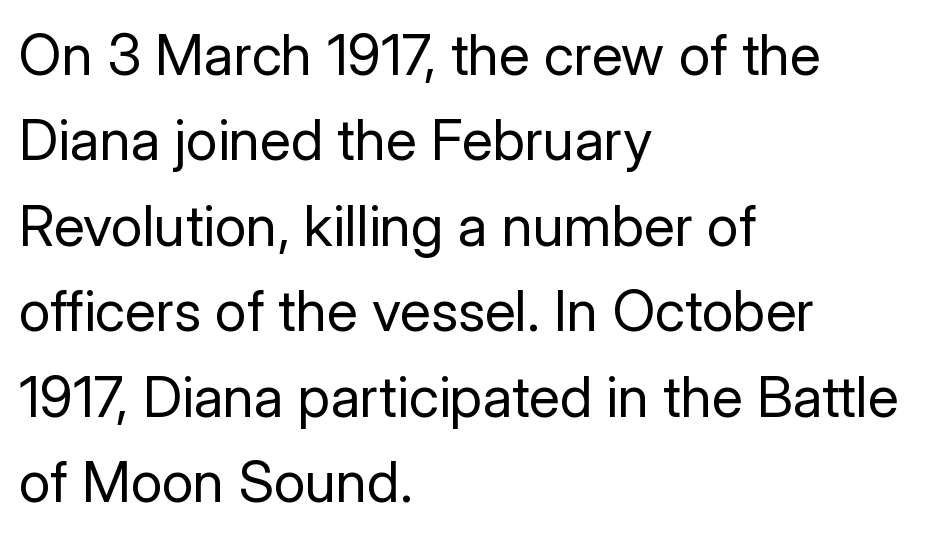
The image shows 57 px regular-weight sans-serif type, upright; set left-aligned, normal line spacing (1.5x), normal letter spacing, not underlined; low stroke contrast and a medium x-height.
